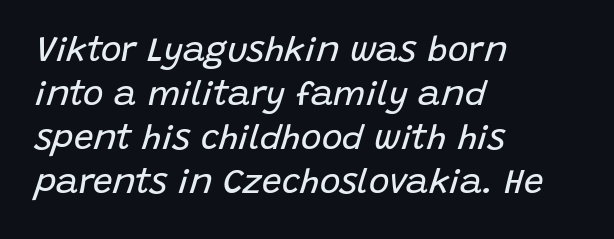
Q: Is the text bold? A: No.
Q: Is the text italic (slanted)? A: Yes, it leans right by about 15 degrees.
Q: Is the text underlined? A: No.
Q: How is the paragraph aligned? A: Left-aligned.
Q: Is the spacing between letters normal or unusually wide? A: Normal.
Q: Is the spacing between lines tight, normal or loose? A: Normal.
Q: Width (condensed, normal, or wide)? A: Normal.
Q: Stroke contrast? A: Low.
Q: x-height? A: Large.
Q: Monospaced? A: No.
